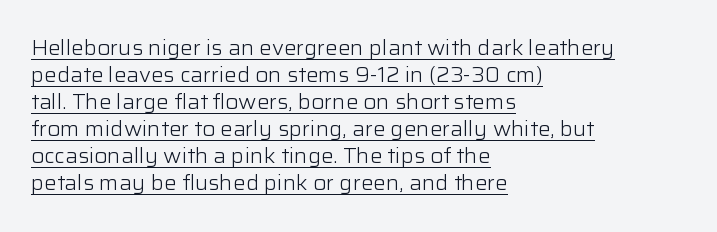
Q: Is the text bold? A: No.
Q: Is the text italic (slanted)? A: No, it is upright.
Q: Is the text underlined? A: Yes.
Q: How is the paragraph aligned? A: Left-aligned.
Q: Is the spacing between letters normal or unusually wide? A: Normal.
Q: Is the spacing between lines tight, normal or loose? A: Normal.
